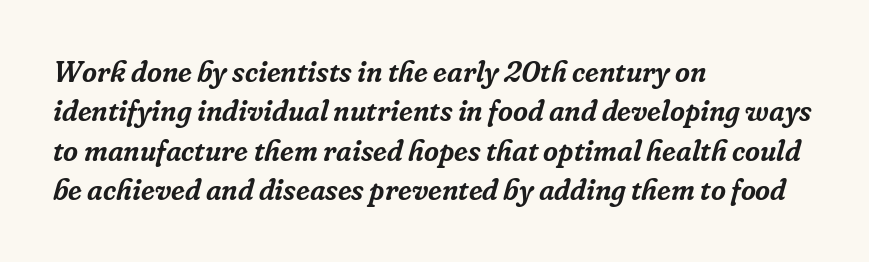
The image shows 29 px serif type, italic (leaning right); set left-aligned, normal line spacing (1.36x), normal letter spacing, not underlined; low stroke contrast and a medium x-height.
